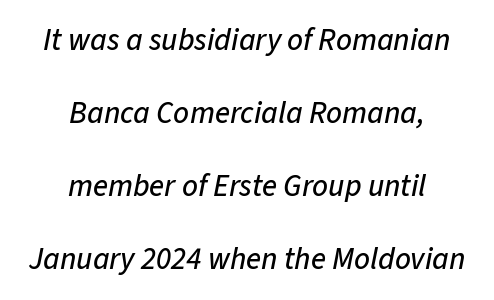
Q: Is the text italic (slanted)? A: Yes, it leans right by about 11 degrees.
Q: Is the text underlined? A: No.
Q: How is the paragraph aligned? A: Centered.
Q: Is the spacing between letters normal or unusually wide? A: Normal.
Q: Is the spacing between lines tight, normal or loose? A: Loose.
Q: Width (condensed, normal, or wide)? A: Normal.
Q: Stroke contrast? A: Low.
Q: x-height? A: Medium.
Q: Monospaced? A: No.
